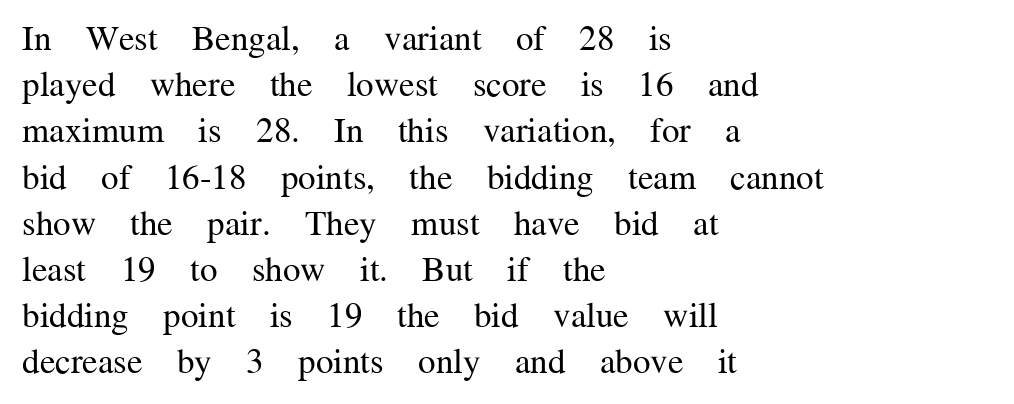
Q: Is the text bold? A: No.
Q: Is the text italic (slanted)? A: No, it is upright.
Q: Is the typeface a serif or a sans-serif typeface? A: Serif.
Q: Is the text underlined? A: No.
Q: How is the paragraph aligned? A: Left-aligned.
Q: Is the spacing between letters normal or unusually wide? A: Normal.
Q: Is the spacing between lines tight, normal or loose? A: Normal.
Q: Width (condensed, normal, or wide)? A: Normal.
Q: Stroke contrast? A: Medium.
Q: x-height? A: Medium.
Q: Monospaced? A: No.
